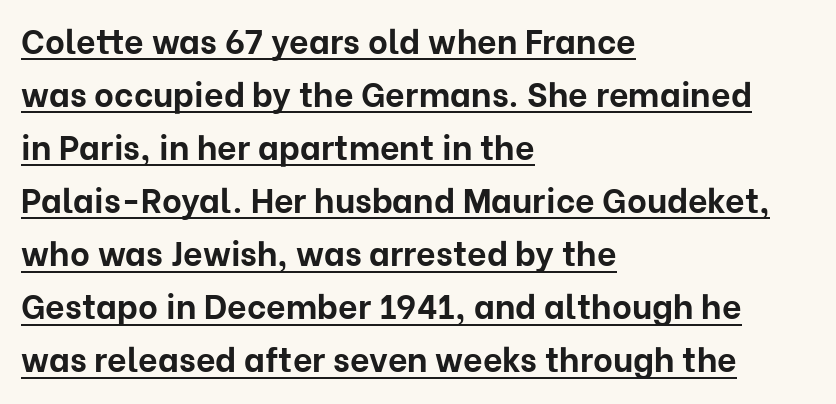
The image shows 34 px bold sans-serif type, upright; set left-aligned, normal line spacing (1.56x), normal letter spacing, underlined; low stroke contrast and a medium x-height.
